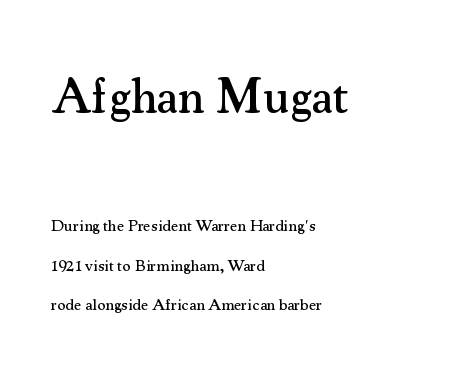
The image shows 49 px serif type, upright; set left-aligned, loose line spacing (2.47x), normal letter spacing, not underlined; the first (top) block is 3.06x larger; medium stroke contrast and a small x-height.
